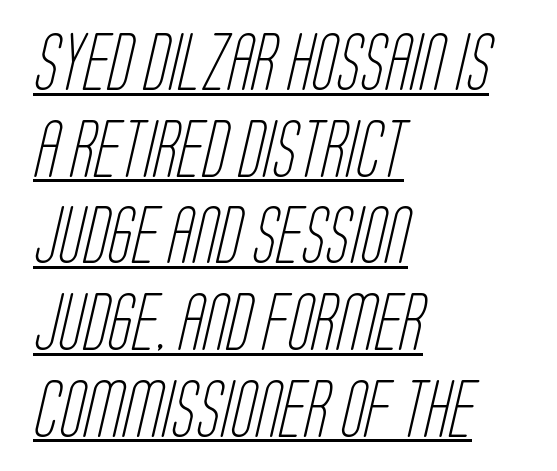
Q: Is the text bold? A: No.
Q: Is the typeface a serif or a sans-serif typeface? A: Sans-serif.
Q: Is the text underlined? A: Yes.
Q: How is the paragraph aligned? A: Left-aligned.
Q: Is the spacing between letters normal or unusually wide? A: Normal.
Q: Is the spacing between lines tight, normal or loose? A: Normal.
Q: Width (condensed, normal, or wide)? A: Condensed.
Q: Stroke contrast? A: Low.
Q: x-height? A: Large.
Q: Monospaced? A: No.
